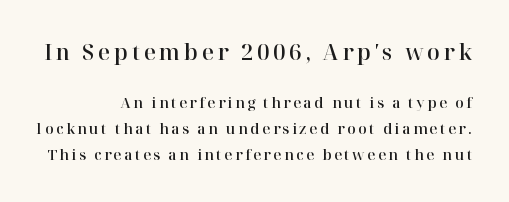
The image shows 21 px text type, upright; set line spacing 1.86x, not underlined; the first (top) block is 1.5x larger.
